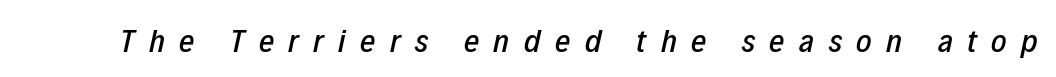
The image shows 33 px condensed type, italic (leaning right); set unusually wide letter spacing (+0.44 em), not underlined; low stroke contrast and a medium x-height.
